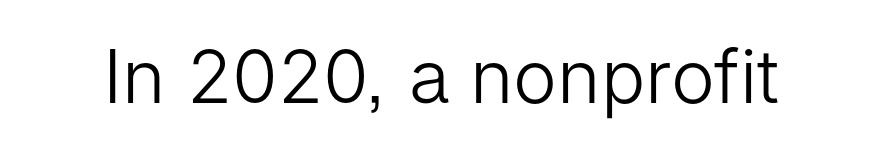
The image shows 74 px light sans-serif type, upright; set normal letter spacing, not underlined; low stroke contrast and a medium x-height.
